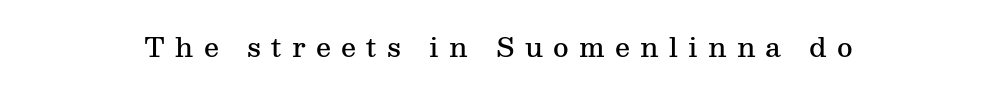
Q: Is the text bold? A: Semi-bold.
Q: Is the text italic (slanted)? A: No, it is upright.
Q: Is the text underlined? A: No.
Q: How is the paragraph aligned? A: Centered.
Q: Is the spacing between letters normal or unusually wide? A: Unusually wide.
